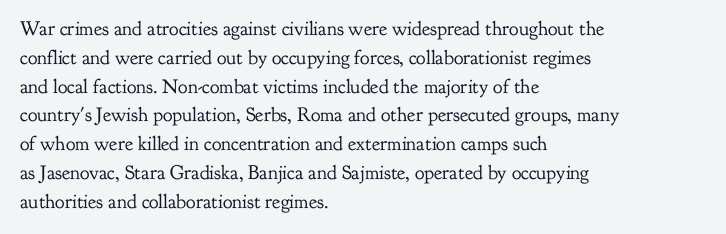
The image shows 20 px text type, upright; set left-aligned, normal line spacing (1.44x), normal letter spacing, not underlined.
